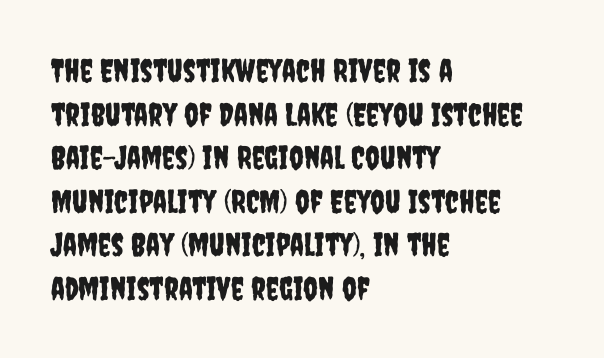
The image shows 32 px condensed sans-serif type, upright; set left-aligned, normal line spacing (1.36x), normal letter spacing, not underlined; low stroke contrast and a large x-height.
